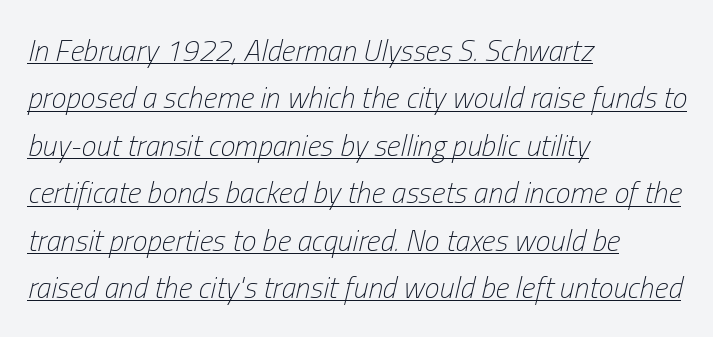
The rendered words wear a rule along their underside. The ragged edge is on the right, which tells us the setting is flush left. Notice how the stems are inclined rather than vertical — that's the hallmark of italics. The rendering keeps characters at their native spacing. Students, observe: this is what conventionally led text looks like. The letters advance in unequal steps, a hallmark of proportional type.
